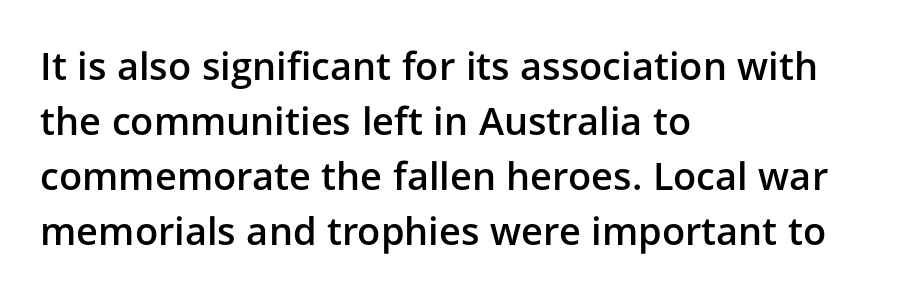
{"serif": "no", "italic": "no", "bold": "semi", "weight": "semibold", "width": "normal", "stroke_contrast": "low", "x_height": "medium", "monospaced": "no", "underline": "no", "align": "left", "line_spacing": "normal", "line_spacing_ratio": 1.45, "letter_spacing": "normal", "letter_spacing_em": 0.0, "glyph_px": 38}
